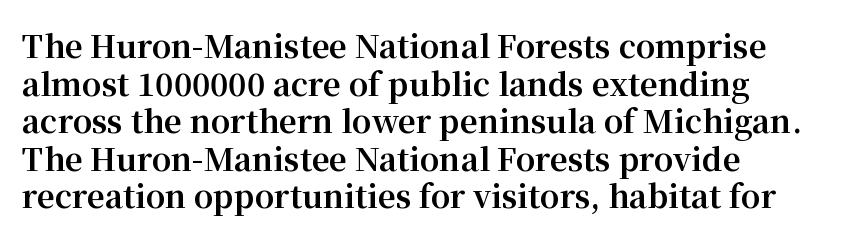
The image shows 31 px bold serif type, upright; set left-aligned, line spacing 1.21x, normal letter spacing, not underlined; medium stroke contrast and a medium x-height.
